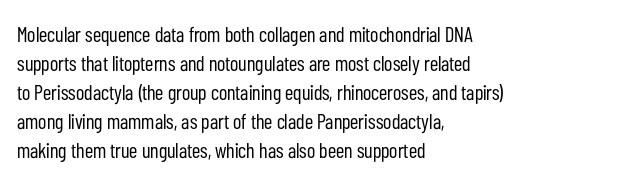
The image shows 21 px text type, upright; set left-aligned, normal line spacing (1.38x), normal letter spacing, not underlined.
